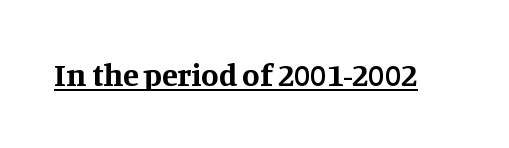
Q: Is the text bold? A: Yes.
Q: Is the text italic (slanted)? A: No, it is upright.
Q: Is the typeface a serif or a sans-serif typeface? A: Serif.
Q: Is the text underlined? A: Yes.
Q: Is the spacing between letters normal or unusually wide? A: Normal.
Q: Width (condensed, normal, or wide)? A: Normal.
Q: Stroke contrast? A: Medium.
Q: x-height? A: Large.
Q: Monospaced? A: No.
